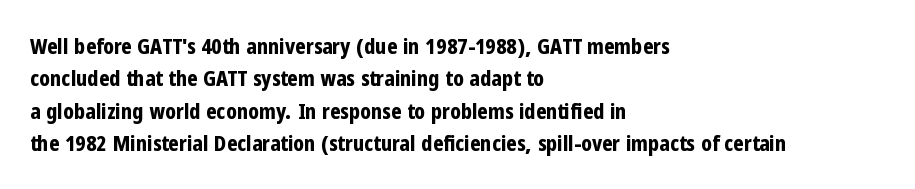
Q: Is the text bold? A: Yes.
Q: Is the text italic (slanted)? A: No, it is upright.
Q: Is the text underlined? A: No.
Q: How is the paragraph aligned? A: Left-aligned.
Q: Is the spacing between letters normal or unusually wide? A: Normal.
Q: Is the spacing between lines tight, normal or loose? A: Normal.
